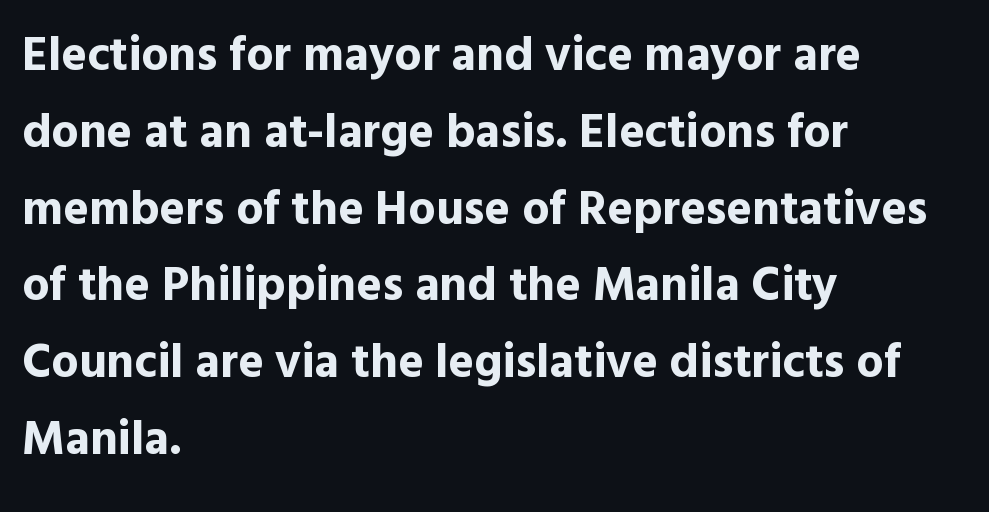
The image shows 48 px bold sans-serif type, upright; set left-aligned, normal line spacing (1.6x), normal letter spacing, not underlined; a medium x-height.
